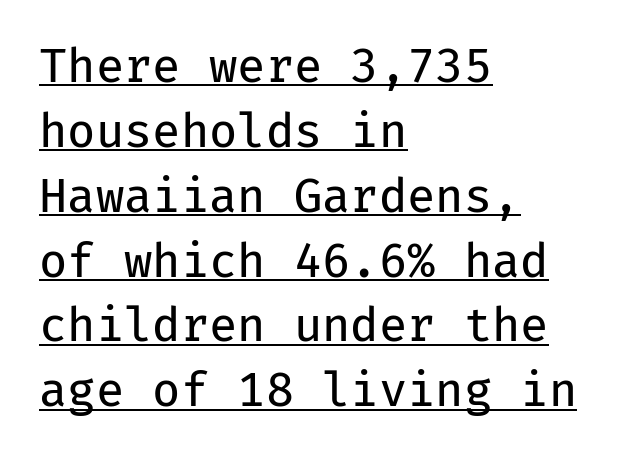
Q: Is the text bold? A: No.
Q: Is the text italic (slanted)? A: No, it is upright.
Q: Is the typeface a serif or a sans-serif typeface? A: Sans-serif.
Q: Is the text underlined? A: Yes.
Q: How is the paragraph aligned? A: Left-aligned.
Q: Is the spacing between letters normal or unusually wide? A: Normal.
Q: Is the spacing between lines tight, normal or loose? A: Normal.
Q: Width (condensed, normal, or wide)? A: Normal.
Q: Stroke contrast? A: Low.
Q: x-height? A: Medium.
Q: Monospaced? A: Yes.
